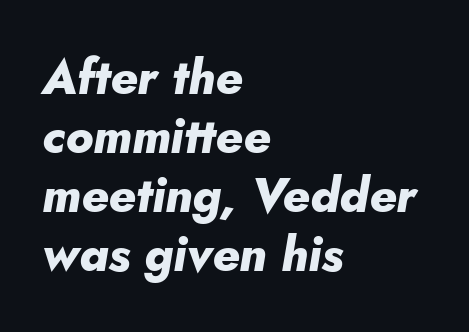
The image shows 48 px heavy type, italic (leaning right); set left-aligned, line spacing 1.23x, normal letter spacing, not underlined; low stroke contrast and a small x-height.
